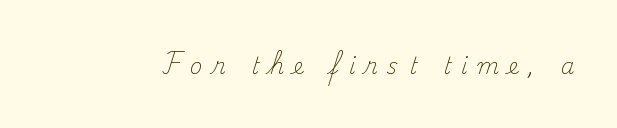
The image shows 22 px text type; set unusually wide letter spacing (+0.44 em), not underlined.
